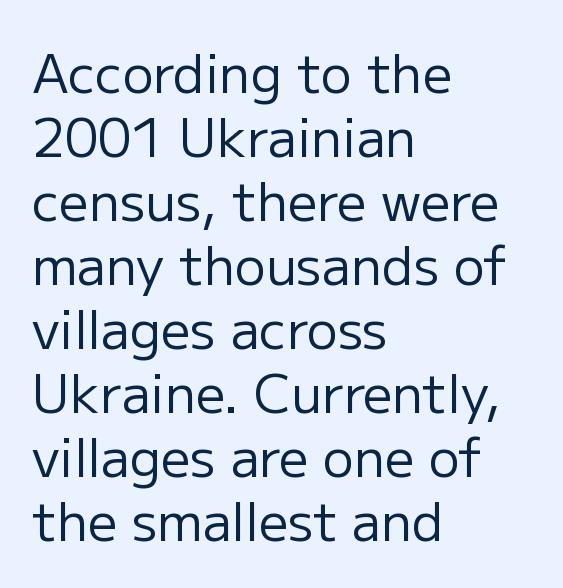
{"serif": "no", "italic": "no", "bold": "no", "weight": "regular", "width": "normal", "stroke_contrast": "low", "x_height": "medium", "monospaced": "no", "underline": "no", "align": "left", "line_spacing_ratio": 1.23, "letter_spacing": "normal", "letter_spacing_em": 0.0, "glyph_px": 52}
